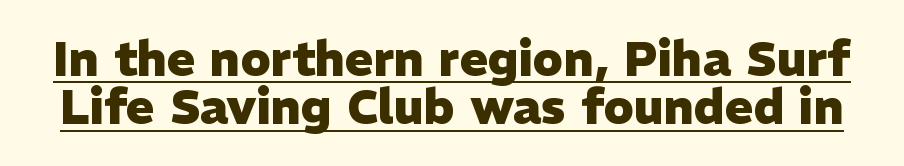
Q: Is the text bold? A: Yes.
Q: Is the text italic (slanted)? A: No, it is upright.
Q: Is the typeface a serif or a sans-serif typeface? A: Sans-serif.
Q: Is the text underlined? A: Yes.
Q: Is the spacing between letters normal or unusually wide? A: Normal.
Q: Is the spacing between lines tight, normal or loose? A: Tight.
Q: Width (condensed, normal, or wide)? A: Normal.
Q: Stroke contrast? A: Low.
Q: x-height? A: Medium.
Q: Monospaced? A: No.
